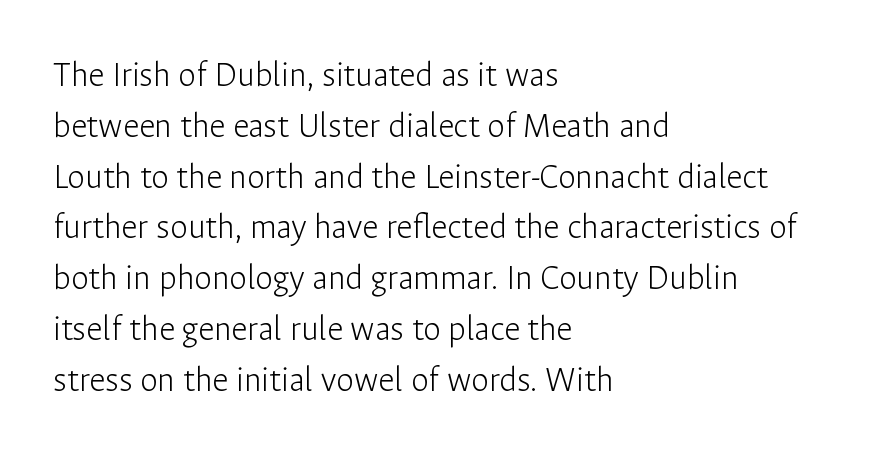
The image shows 36 px light sans-serif type, upright; set left-aligned, normal line spacing (1.41x), normal letter spacing, not underlined; low stroke contrast and a medium x-height.
